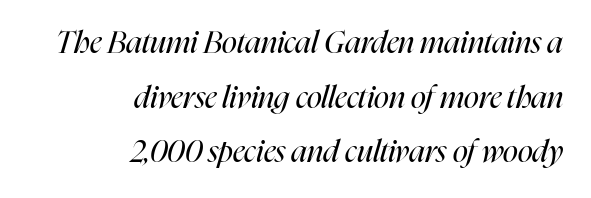
Weight: regular or lighter. Has an underline been added? It has not. The face used here is proportionally spaced, like ordinary book or web type. The typography opts for an oblique posture over an upright one.
